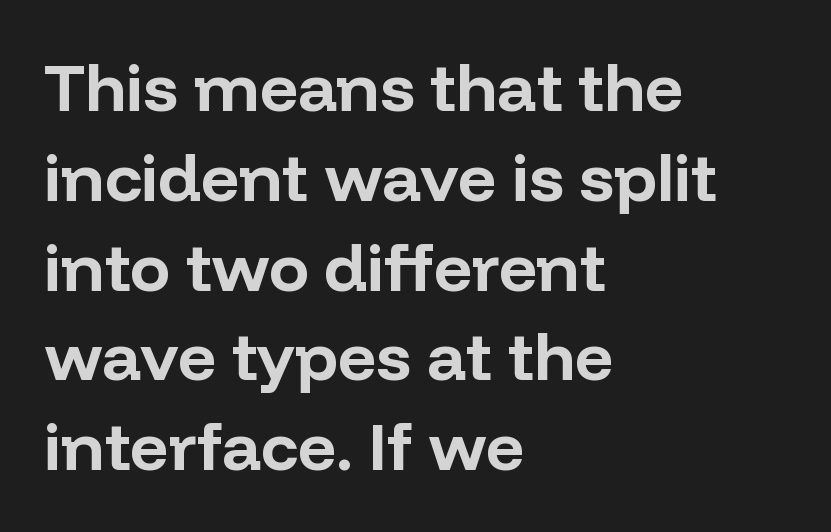
The image shows 67 px bold sans-serif type, upright; set left-aligned, normal line spacing (1.34x), normal letter spacing, not underlined; low stroke contrast and a medium x-height.
